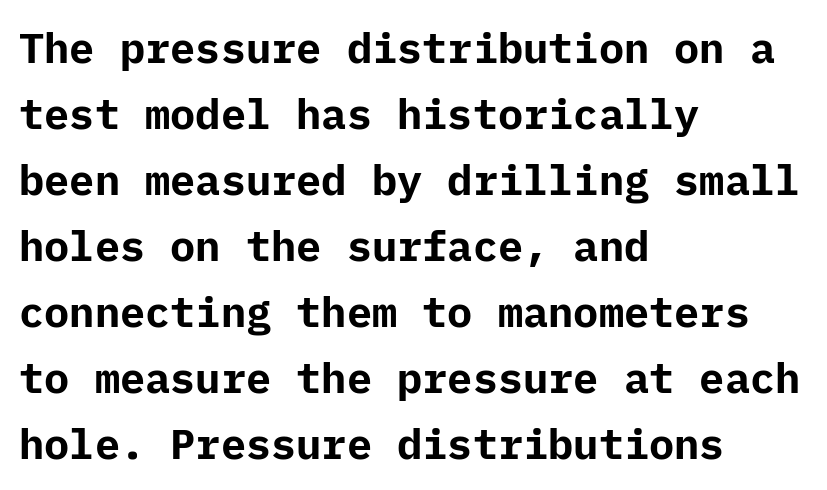
{"serif": "no", "italic": "no", "bold": "yes", "weight": "bold", "width": "normal", "stroke_contrast": "low", "x_height": "medium", "underline": "no", "align": "left", "line_spacing": "normal", "line_spacing_ratio": 1.57, "letter_spacing": "normal", "letter_spacing_em": 0.0, "glyph_px": 42}
